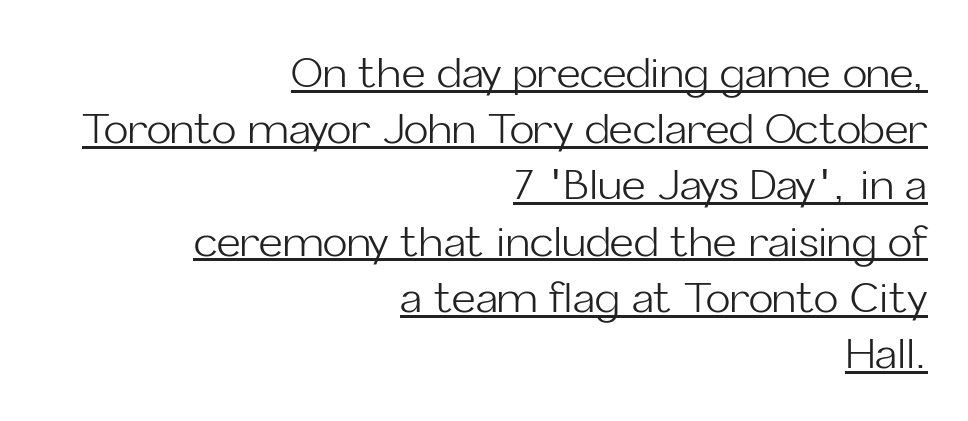
The image shows 41 px light sans-serif type, upright; set right-aligned, normal line spacing (1.37x), normal letter spacing, underlined; low stroke contrast and a medium x-height.
